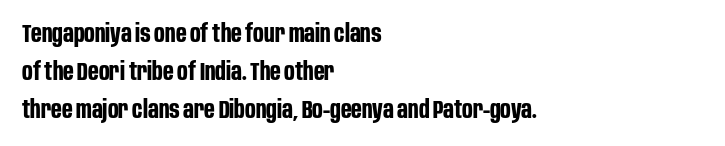
{"italic": "no", "bold": "yes", "underline": "no", "align": "left", "line_spacing": "normal", "line_spacing_ratio": 1.52, "letter_spacing": "normal", "letter_spacing_em": 0.0, "glyph_px": 25}
